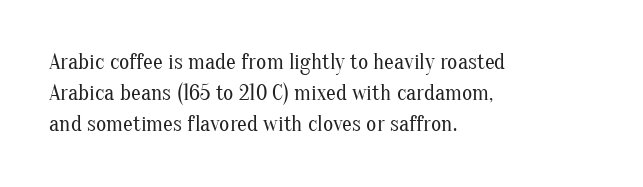
Every row of glyphs begins at an identical x-position on the left. The typesetting does not lean heavy: it is not bold. One glance says typical: line gaps are just what's usual. Underlining? Definitely not there.
